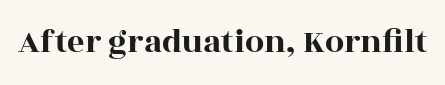
The image shows 34 px wide serif type, upright; set normal letter spacing, not underlined; a large x-height.
